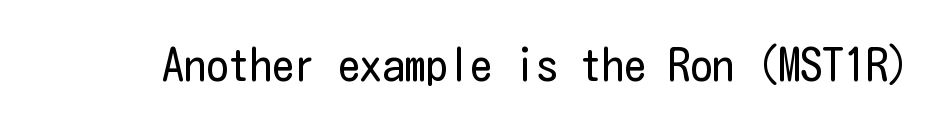
{"serif": "no", "italic": "no", "bold": "no", "weight": "regular", "width": "condensed", "stroke_contrast": "low", "x_height": "medium", "underline": "no", "letter_spacing": "normal", "letter_spacing_em": 0.0, "glyph_px": 44}
